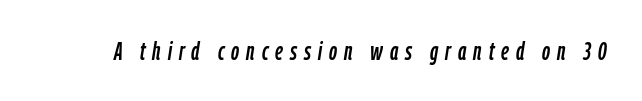
{"italic": "yes", "lean": "right", "slant_degrees": 9, "underline": "no", "letter_spacing": "wide", "letter_spacing_em": 0.28, "glyph_px": 25}
